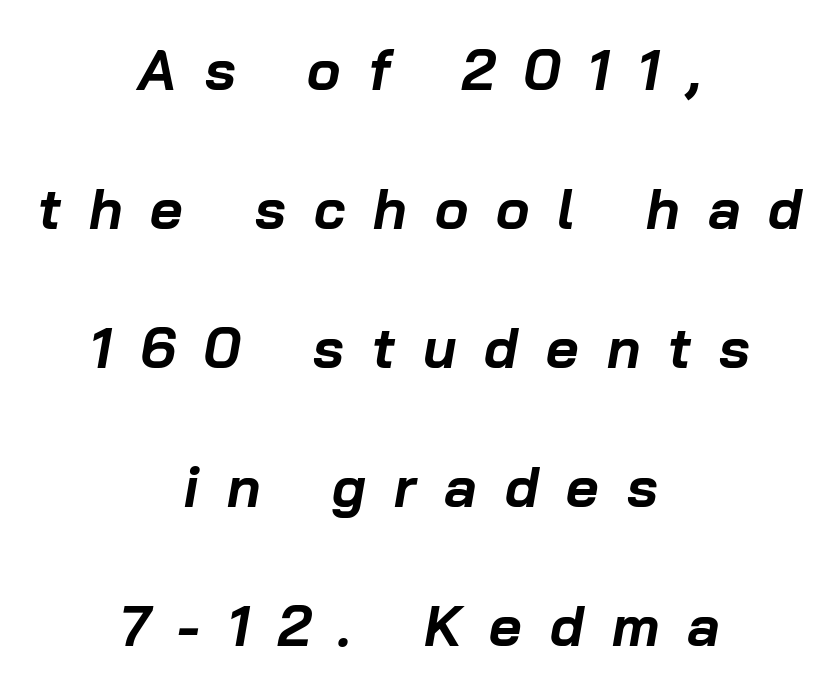
Students, this is bold: see how much ink each stroke carries. Is the letter spacing exaggerated? Yes — the characters are pushed far apart. Horizontal alignment here is central, giving a formal, balanced look. The specimen reads as italic at a glance. Decoration check: the copy has no underline. Leading: increased.
